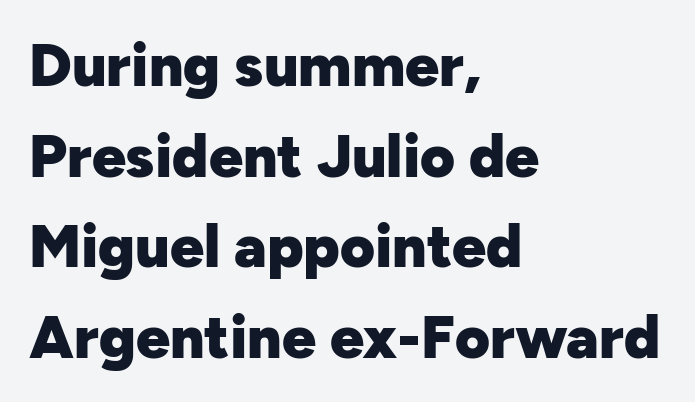
The image shows 60 px heavy sans-serif type, upright; set left-aligned, normal line spacing (1.51x), normal letter spacing, not underlined; low stroke contrast and a medium x-height.
